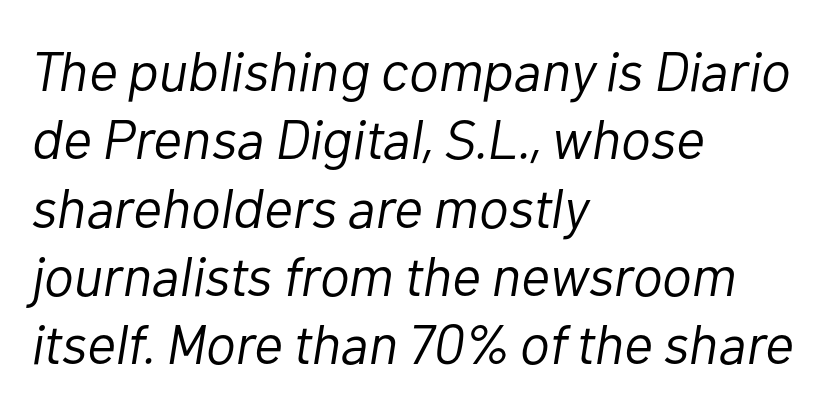
Q: Is the text bold? A: No.
Q: Is the text italic (slanted)? A: Yes, it leans right by about 10 degrees.
Q: Is the text underlined? A: No.
Q: How is the paragraph aligned? A: Left-aligned.
Q: Is the spacing between letters normal or unusually wide? A: Normal.
Q: Width (condensed, normal, or wide)? A: Normal.
Q: Stroke contrast? A: Low.
Q: x-height? A: Medium.
Q: Monospaced? A: No.
